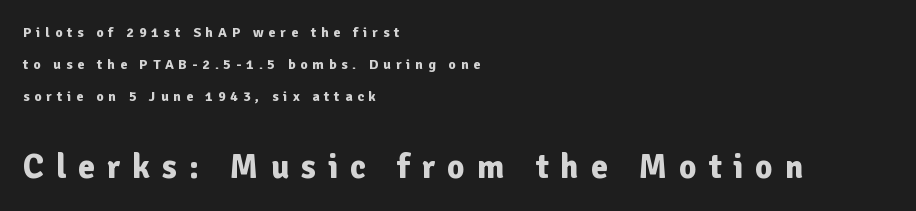
{"serif": "no", "italic": "no", "bold": "yes", "weight": "bold", "width": "normal", "stroke_contrast": "low", "x_height": "medium", "monospaced": "no", "underline": "no", "align": "left", "line_spacing": "loose", "line_spacing_ratio": 2.28, "letter_spacing": "wide", "letter_spacing_em": 0.35, "larger_block": "second", "size_ratio": 2.43, "glyph_px": 34}
